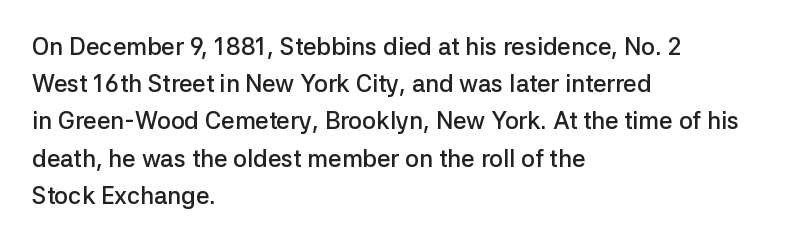
Q: Is the text bold? A: Semi-bold.
Q: Is the text italic (slanted)? A: No, it is upright.
Q: Is the text underlined? A: No.
Q: How is the paragraph aligned? A: Left-aligned.
Q: Is the spacing between letters normal or unusually wide? A: Normal.
Q: Is the spacing between lines tight, normal or loose? A: Normal.
